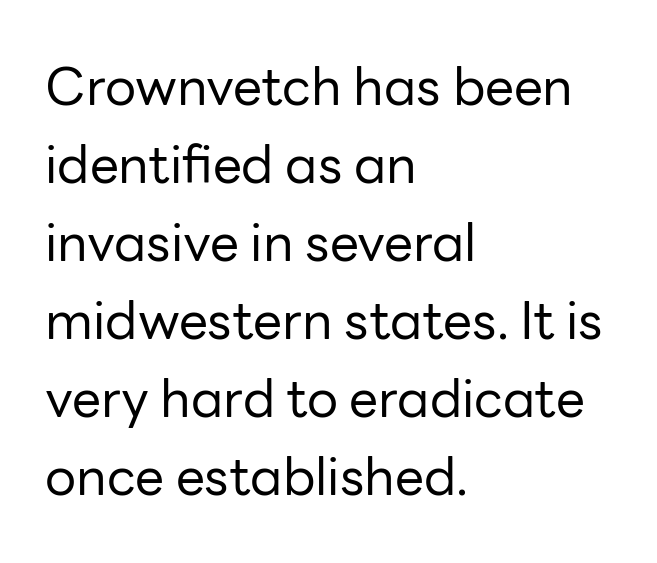
{"serif": "no", "italic": "no", "bold": "no", "weight": "regular", "width": "normal", "stroke_contrast": "low", "x_height": "medium", "monospaced": "no", "underline": "no", "align": "left", "line_spacing": "normal", "line_spacing_ratio": 1.5, "letter_spacing": "normal", "letter_spacing_em": 0.0, "glyph_px": 52}
